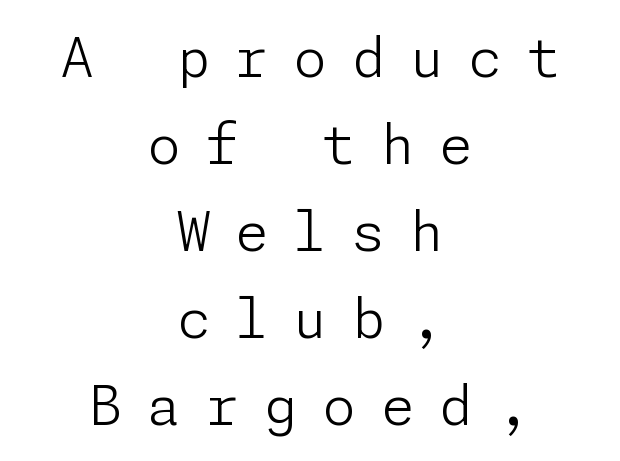
The image shows 54 px light sans-serif type, upright; set centered, normal line spacing (1.61x), unusually wide letter spacing (+0.46 em), not underlined; low stroke contrast and a medium x-height.
